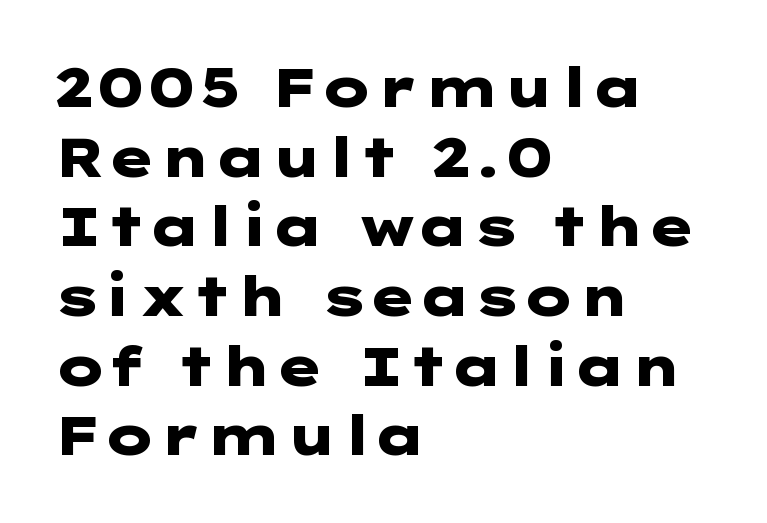
The image shows 54 px heavy, wide sans-serif type, upright; set left-aligned, normal line spacing (1.29x), normal letter spacing, not underlined; low stroke contrast and a medium x-height.
